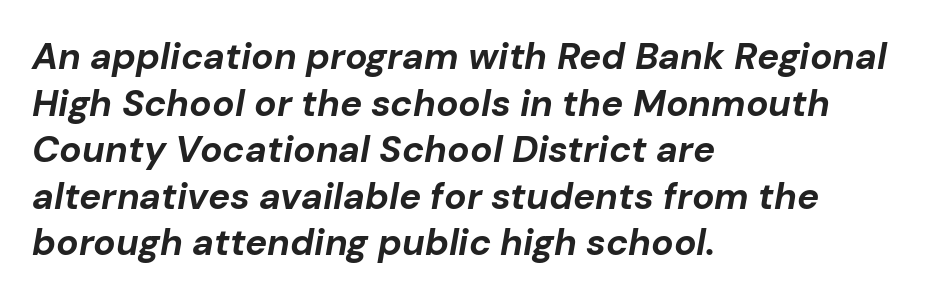
{"italic": "yes", "lean": "right", "slant_degrees": 10, "bold": "yes", "weight": "bold", "width": "normal", "stroke_contrast": "low", "x_height": "medium", "monospaced": "no", "underline": "no", "align": "left", "line_spacing": "normal", "line_spacing_ratio": 1.26, "letter_spacing": "normal", "letter_spacing_em": 0.0, "glyph_px": 37}
